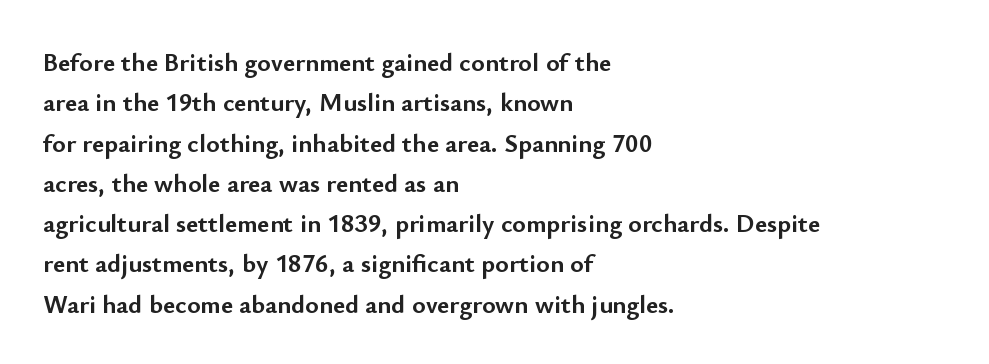
Q: Is the text bold? A: Yes.
Q: Is the text italic (slanted)? A: No, it is upright.
Q: Is the text underlined? A: No.
Q: How is the paragraph aligned? A: Left-aligned.
Q: Is the spacing between letters normal or unusually wide? A: Normal.
Q: Is the spacing between lines tight, normal or loose? A: Normal.
